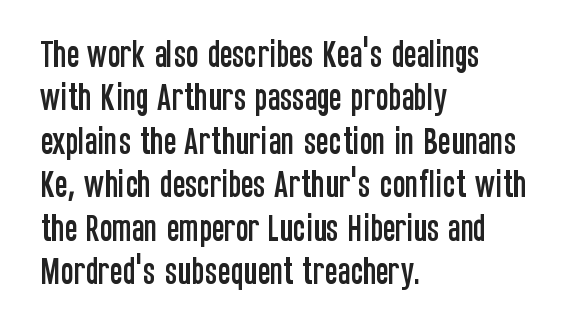
{"serif": "no", "italic": "no", "width": "condensed", "stroke_contrast": "low", "x_height": "large", "monospaced": "no", "underline": "no", "align": "left", "line_spacing": "normal", "line_spacing_ratio": 1.45, "letter_spacing": "normal", "letter_spacing_em": 0.0, "glyph_px": 30}
